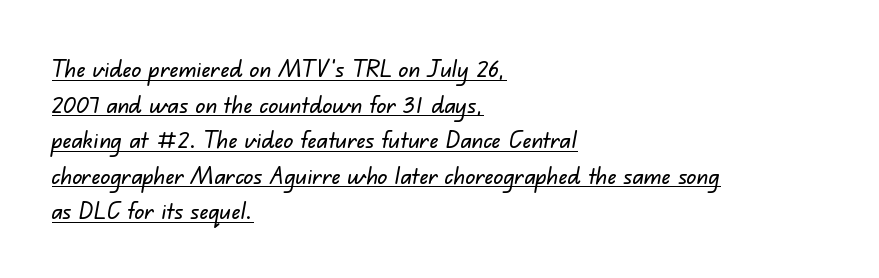
{"underline": "yes", "align": "left", "line_spacing": "normal", "line_spacing_ratio": 1.48, "letter_spacing": "normal", "letter_spacing_em": 0.0, "glyph_px": 24}
